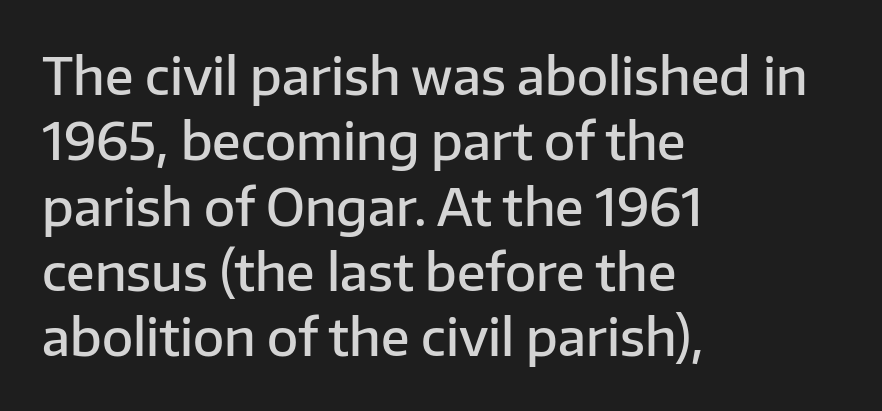
The image shows 51 px semibold sans-serif type, upright; set left-aligned, normal line spacing (1.28x), normal letter spacing, not underlined; low stroke contrast and a medium x-height.
